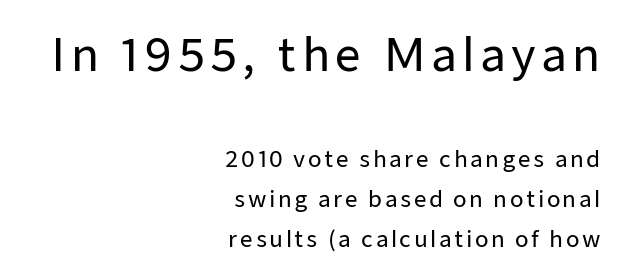
The image shows 45 px sans-serif type, upright; set right-aligned, line spacing 1.82x, not underlined; the first (top) block is 2.05x larger; low stroke contrast and a medium x-height.
